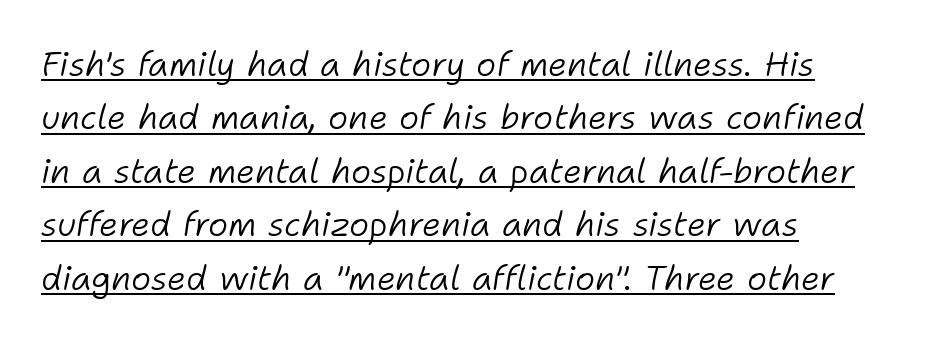
The passage is arranged the way most books set body copy — flush left. The lettering tilts uniformly, giving the passage an italic look. Looks like someone drew a line under every word here. What's the leading like? Ordinary, nothing unusual. A typesetter would call this zero additional tracking. This is not heavy type; no bold has been used.
